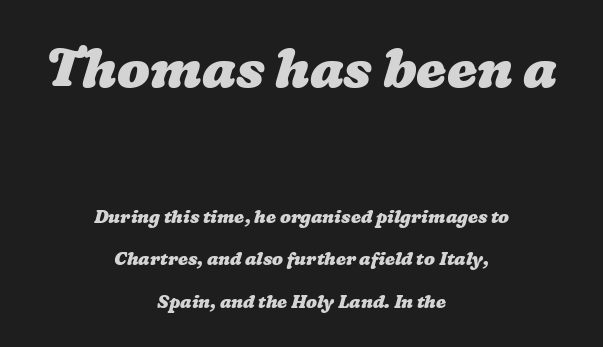
Here the glyphs are tracked normally, forming tight word shapes. Honestly, there is no underline to notice here at all. The face used here has the dense, thick strokes of a bold. One glance says open: line gaps are wider than usual.
